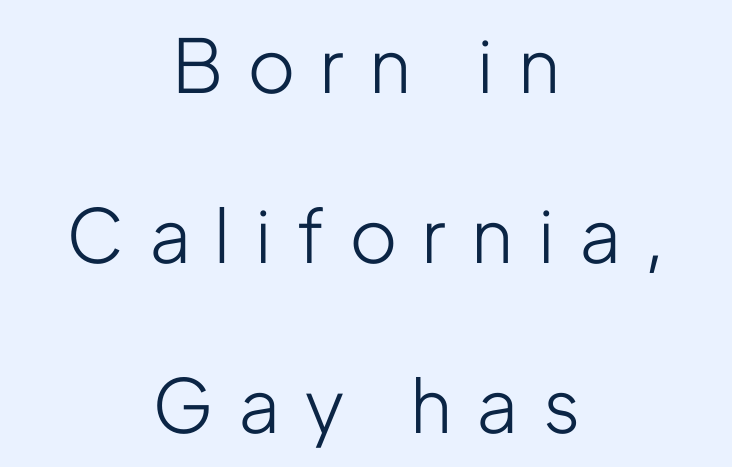
Q: Is the text bold? A: No.
Q: Is the text italic (slanted)? A: No, it is upright.
Q: Is the typeface a serif or a sans-serif typeface? A: Sans-serif.
Q: Is the text underlined? A: No.
Q: How is the paragraph aligned? A: Centered.
Q: Is the spacing between letters normal or unusually wide? A: Unusually wide.
Q: Is the spacing between lines tight, normal or loose? A: Loose.
Q: Width (condensed, normal, or wide)? A: Condensed.
Q: Stroke contrast? A: Low.
Q: x-height? A: Medium.
Q: Monospaced? A: No.
